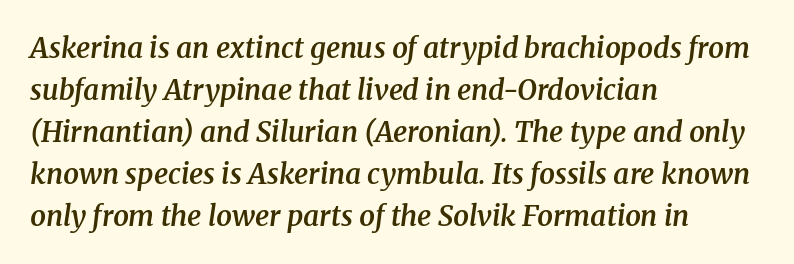
{"serif": "yes", "italic": "yes", "lean": "right", "slant_degrees": 8, "bold": "semi", "weight": "semibold", "width": "normal", "stroke_contrast": "medium", "x_height": "medium", "monospaced": "no", "underline": "no", "align": "left", "line_spacing": "normal", "line_spacing_ratio": 1.5, "letter_spacing": "normal", "letter_spacing_em": 0.0, "glyph_px": 28}
